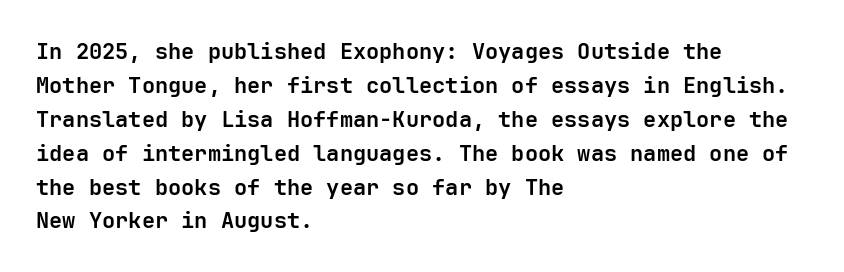
The image shows 22 px bold type, upright; set left-aligned, normal line spacing (1.54x), normal letter spacing, not underlined.
